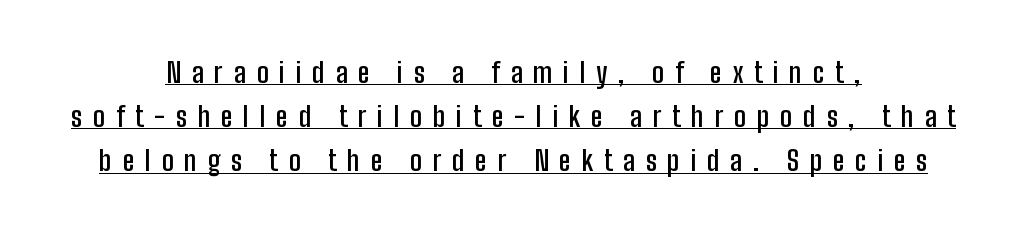
I'd describe the lettering as semibold — firm but not a full bold. Vertical strokes here are truly vertical. Alignment: centered. Think of a printed novel: that variable character pitch is what you see here. Evenly set lines give the paragraph a standard silhouette.
